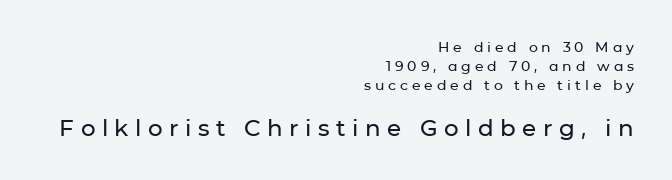
{"italic": "no", "underline": "no", "align": "right", "line_spacing": "normal", "line_spacing_ratio": 1.34, "letter_spacing": "wide", "letter_spacing_em": 0.28, "larger_block": "second", "size_ratio": 1.64, "glyph_px": 23}
